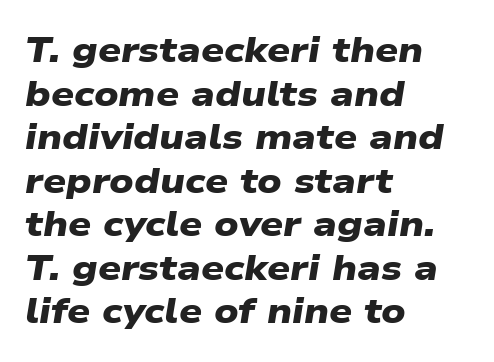
The image shows 36 px heavy, wide sans-serif type; set left-aligned, line spacing 1.21x, normal letter spacing, not underlined; low stroke contrast and a medium x-height.
